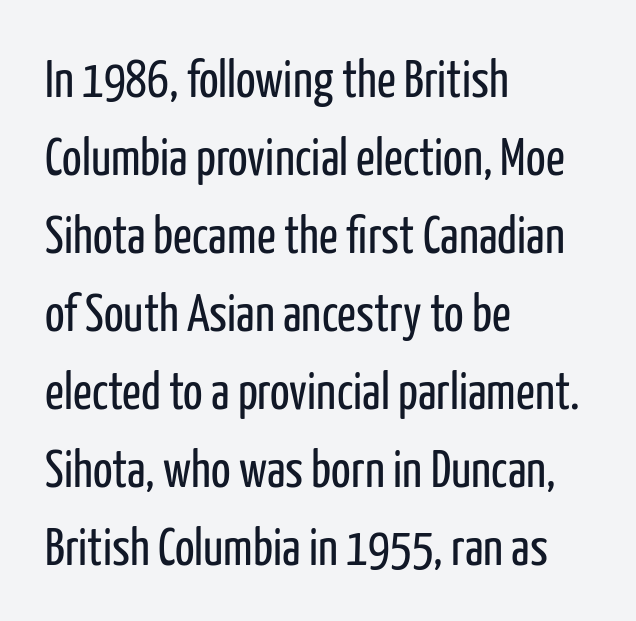
Upright lettering throughout. Students, observe: this is what conventionally led text looks like. Honestly, there is no underline to notice here at all. Every row of glyphs begins at an identical x-position on the left. The type family on display is of the sans-serif kind. The strokes carry an ordinary text weight at most.
